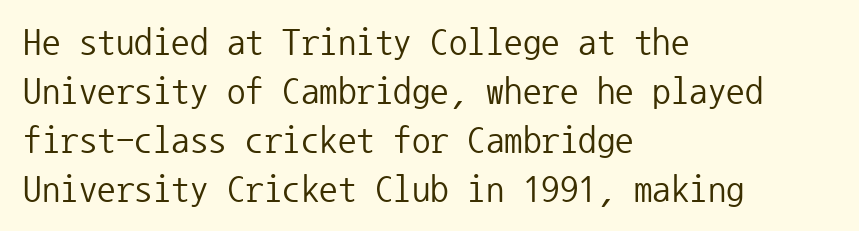
Q: Is the text bold? A: No.
Q: Is the text italic (slanted)? A: No, it is upright.
Q: Is the typeface a serif or a sans-serif typeface? A: Sans-serif.
Q: Is the text underlined? A: No.
Q: How is the paragraph aligned? A: Left-aligned.
Q: Is the spacing between letters normal or unusually wide? A: Normal.
Q: Is the spacing between lines tight, normal or loose? A: Normal.
Q: Width (condensed, normal, or wide)? A: Normal.
Q: Stroke contrast? A: Low.
Q: x-height? A: Medium.
Q: Monospaced? A: Yes.
